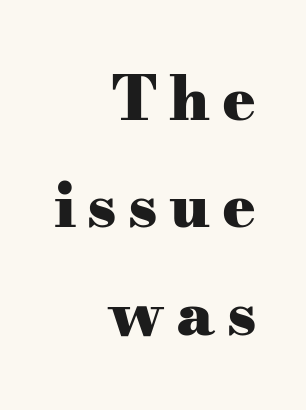
As a designer I'd log this as weight 700, bold. It's the straight-up-and-down kind of type. Typeset ragged left — the right edge is the straight one. Descenders are the only things crossing below the line.
